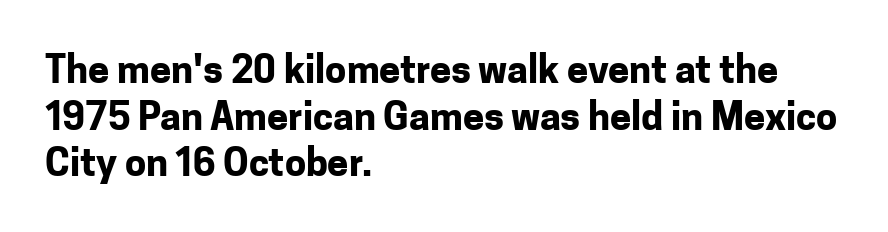
The specimen reads as upright at a glance. Unmarked baselines from the first word to the last. There is no visible air inserted between adjacent glyphs. Is this a fixed-width face? No — the glyphs have proportional, varying widths.
